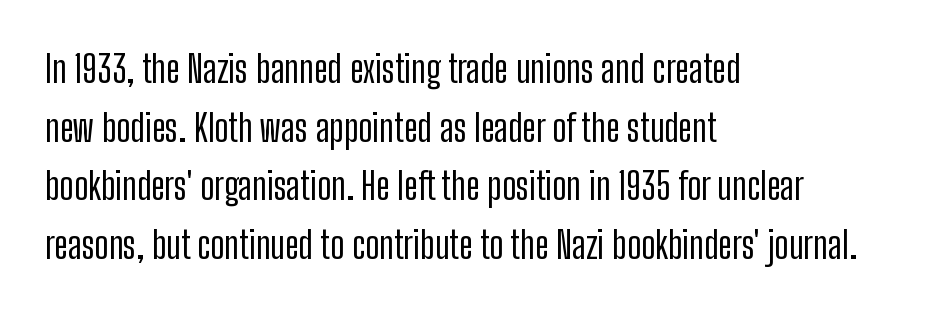
The image shows 38 px condensed sans-serif type, upright; set left-aligned, normal line spacing (1.54x), normal letter spacing, not underlined; low stroke contrast and a medium x-height.
